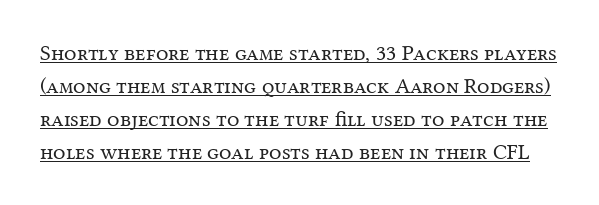
Does a line run under the words? Yes, clearly. Is the stroke heavy? The answer is a plain regular-or-lighter. The typography opts for an upright posture over an oblique one. The horizontal fit of the characters is conventional and even. If you measured baseline to baseline, you'd find a middling distance.
